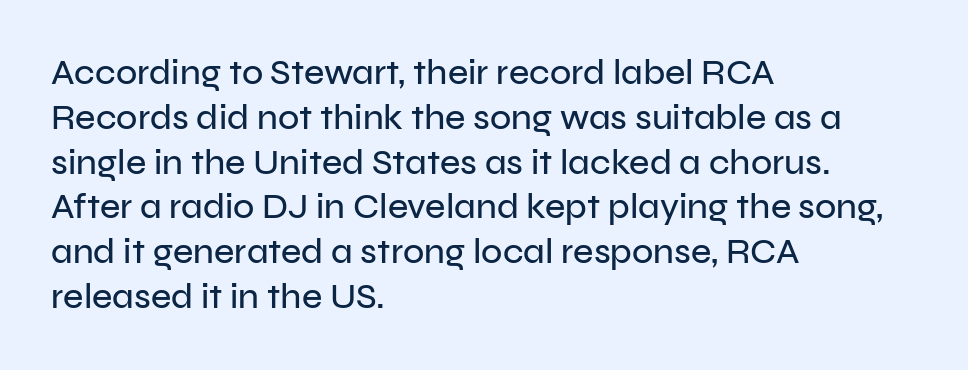
Posture: vertical. Tracking here is standard; glyphs follow each other at the usual distance. Are there feet on the stems? There aren't — it's a sans. Note the varied advance widths — an 'i' is clearly narrower than an 'm'.
